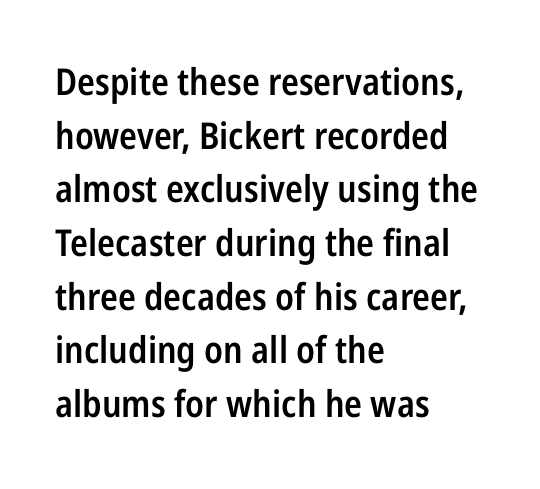
Q: Is the text bold? A: Semi-bold.
Q: Is the text italic (slanted)? A: No, it is upright.
Q: Is the typeface a serif or a sans-serif typeface? A: Sans-serif.
Q: Is the text underlined? A: No.
Q: How is the paragraph aligned? A: Left-aligned.
Q: Is the spacing between letters normal or unusually wide? A: Normal.
Q: Is the spacing between lines tight, normal or loose? A: Normal.
Q: Width (condensed, normal, or wide)? A: Condensed.
Q: Stroke contrast? A: Low.
Q: x-height? A: Medium.
Q: Monospaced? A: No.
